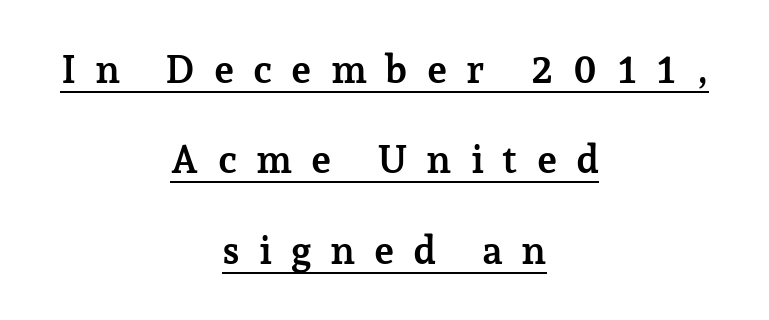
{"serif": "yes", "italic": "no", "bold": "yes", "weight": "semibold", "width": "normal", "stroke_contrast": "low", "x_height": "medium", "monospaced": "no", "underline": "yes", "align": "center", "line_spacing": "loose", "line_spacing_ratio": 2.32, "letter_spacing": "wide", "letter_spacing_em": 0.48, "glyph_px": 39}
